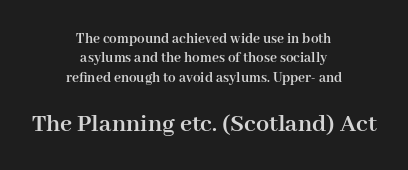
Q: Is the text bold? A: Yes.
Q: Is the text italic (slanted)? A: No, it is upright.
Q: Is the text underlined? A: No.
Q: How is the paragraph aligned? A: Centered.
Q: Is the spacing between letters normal or unusually wide? A: Normal.
Q: Is the spacing between lines tight, normal or loose? A: Normal.
Q: Which block of text is set in a larger size, the first (top) or the second (bottom)? A: The second (bottom) one.
